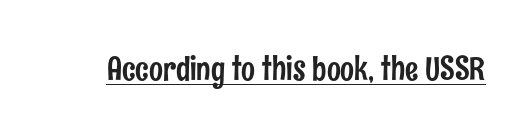
The image shows 33 px condensed sans-serif type, upright; set normal letter spacing, underlined; low stroke contrast and a medium x-height.
